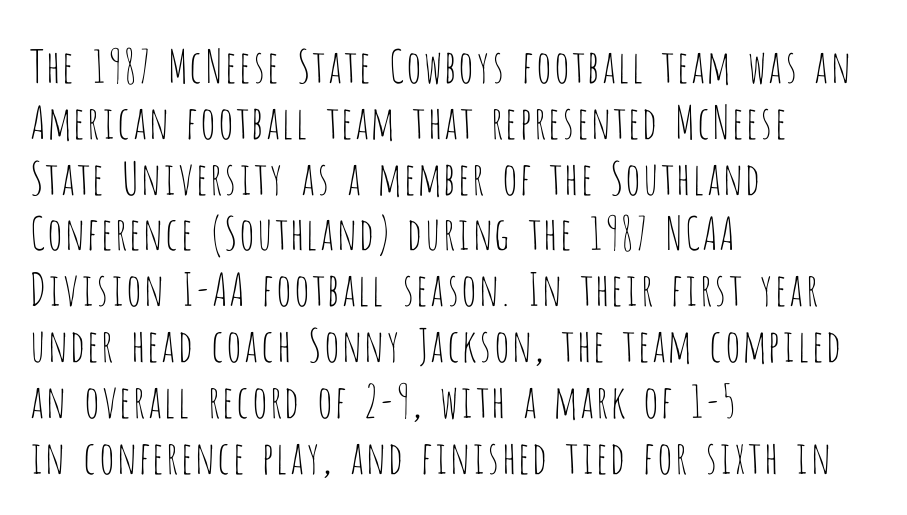
Q: Is the text bold? A: No.
Q: Is the text italic (slanted)? A: No, it is upright.
Q: Is the typeface a serif or a sans-serif typeface? A: Sans-serif.
Q: Is the text underlined? A: No.
Q: How is the paragraph aligned? A: Left-aligned.
Q: Is the spacing between letters normal or unusually wide? A: Normal.
Q: Width (condensed, normal, or wide)? A: Condensed.
Q: Stroke contrast? A: Low.
Q: x-height? A: Large.
Q: Monospaced? A: No.
